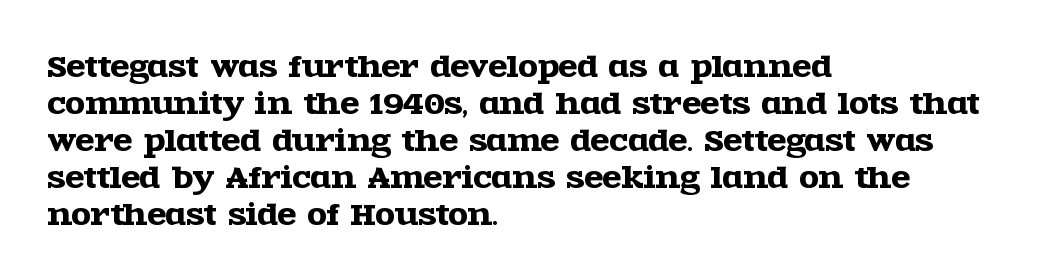
{"serif": "yes", "italic": "no", "width": "wide", "x_height": "large", "monospaced": "no", "underline": "no", "align": "left", "line_spacing": "normal", "line_spacing_ratio": 1.32, "letter_spacing": "normal", "letter_spacing_em": 0.0, "glyph_px": 28}
